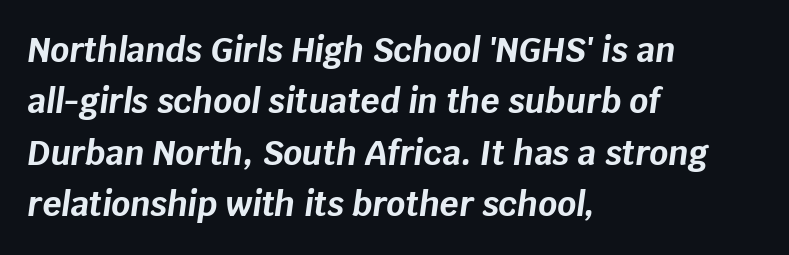
The image shows 33 px bold type, italic (leaning right); set left-aligned, normal line spacing (1.56x), normal letter spacing, not underlined; low stroke contrast and a large x-height.
